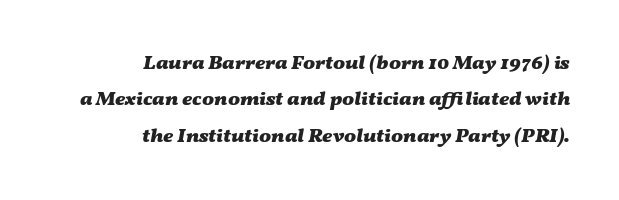
The image shows 20 px bold type, italic (leaning right); set right-aligned, line spacing 1.82x, normal letter spacing, not underlined.
